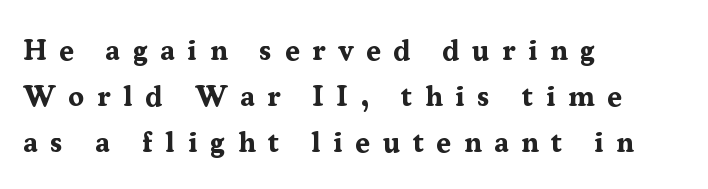
The image shows 29 px bold serif type, upright; set left-aligned, normal line spacing (1.59x), unusually wide letter spacing (+0.44 em), not underlined; medium stroke contrast and a medium x-height.
